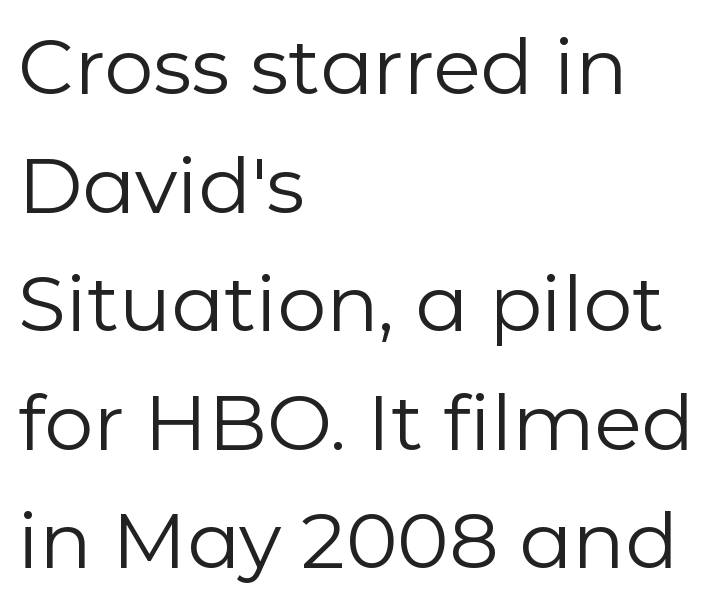
Q: Is the text bold? A: No.
Q: Is the text italic (slanted)? A: No, it is upright.
Q: Is the typeface a serif or a sans-serif typeface? A: Sans-serif.
Q: Is the text underlined? A: No.
Q: How is the paragraph aligned? A: Left-aligned.
Q: Is the spacing between letters normal or unusually wide? A: Normal.
Q: Is the spacing between lines tight, normal or loose? A: Normal.
Q: Width (condensed, normal, or wide)? A: Normal.
Q: Stroke contrast? A: Low.
Q: x-height? A: Medium.
Q: Monospaced? A: No.
